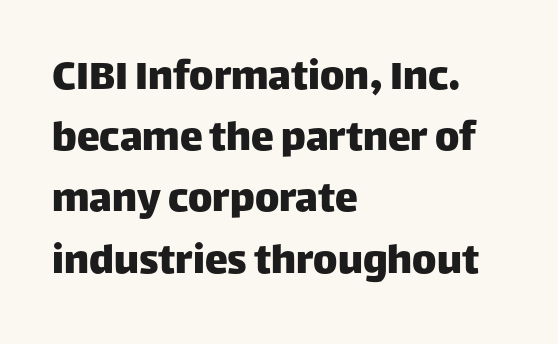
{"serif": "no", "italic": "no", "width": "normal", "stroke_contrast": "low", "x_height": "large", "monospaced": "no", "underline": "no", "align": "left", "line_spacing": "normal", "line_spacing_ratio": 1.33, "letter_spacing": "normal", "letter_spacing_em": 0.0, "glyph_px": 46}
